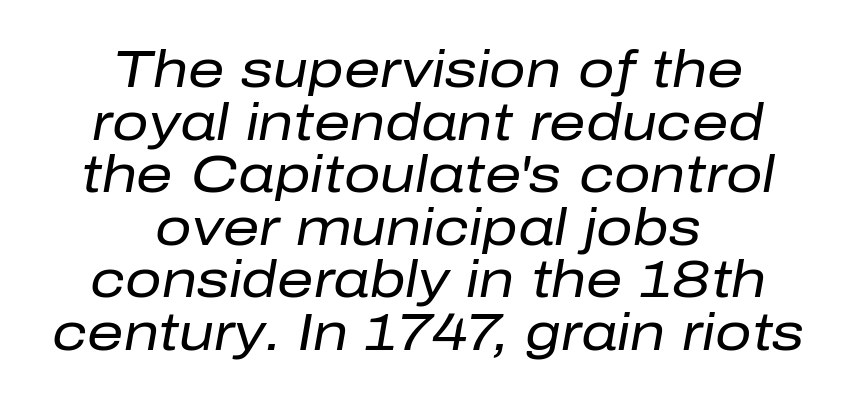
The image shows 51 px regular-weight type, italic (leaning right); set centered, tight line spacing (1.03x), normal letter spacing, not underlined; low stroke contrast and a medium x-height.
